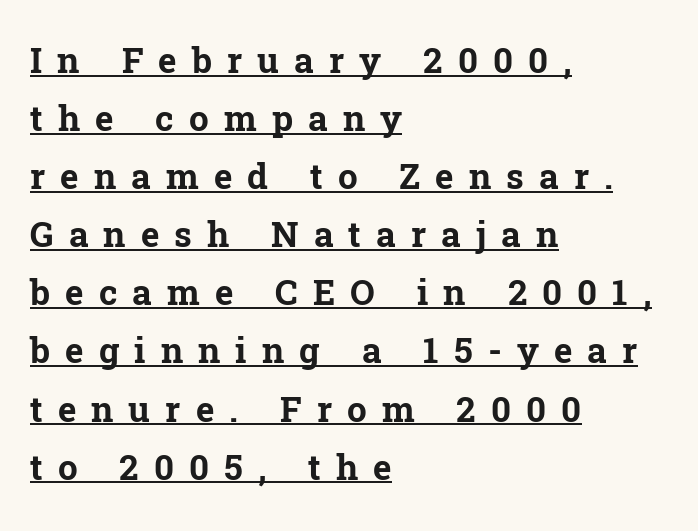
Is there any slant? The stems are plumb. The vertical gap from one line to the next is medium. Plenty of ink on the page — the face is bold. The passage shown is underscored from start to finish. Think of a printed novel: that variable character pitch is what you see here.
